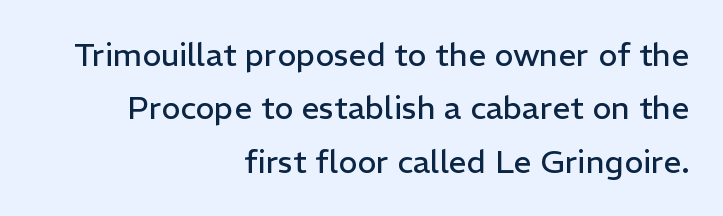
The image shows 32 px regular-weight sans-serif type, upright; set right-aligned, normal line spacing (1.67x), normal letter spacing, not underlined; low stroke contrast and a medium x-height.
